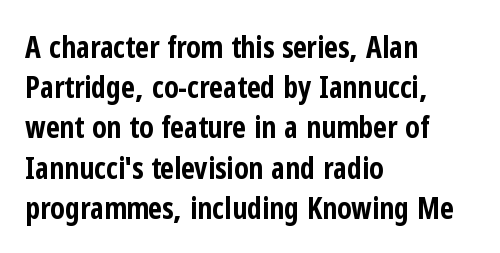
The image shows 30 px bold, condensed sans-serif type, upright; set left-aligned, normal line spacing (1.34x), normal letter spacing, not underlined; low stroke contrast and a medium x-height.
